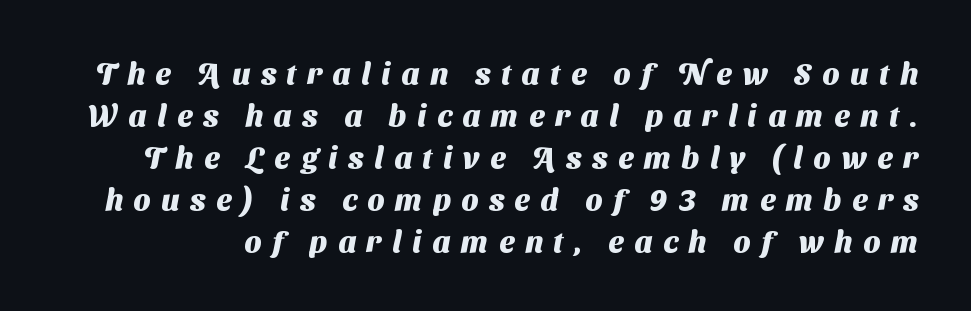
The image shows 30 px heavy sans-serif type; set normal line spacing (1.4x), unusually wide letter spacing (+0.36 em), not underlined; medium stroke contrast and a medium x-height.
